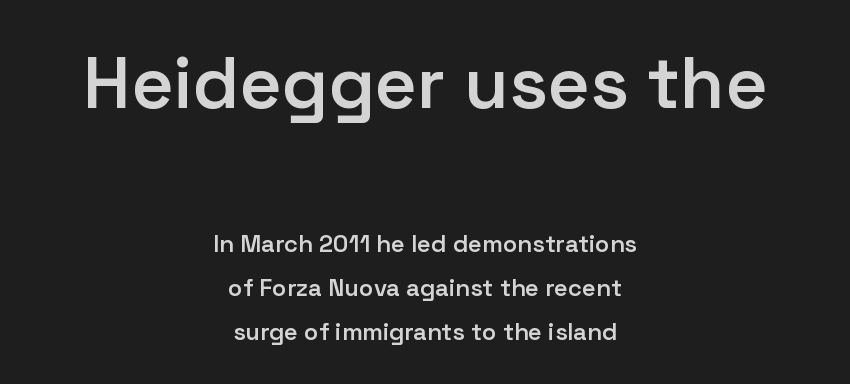
Q: Is the text bold? A: Semi-bold.
Q: Is the text italic (slanted)? A: No, it is upright.
Q: Is the typeface a serif or a sans-serif typeface? A: Sans-serif.
Q: Is the text underlined? A: No.
Q: How is the paragraph aligned? A: Centered.
Q: Is the spacing between letters normal or unusually wide? A: Normal.
Q: Which block of text is set in a larger size, the first (top) or the second (bottom)? A: The first (top) one.
Q: Width (condensed, normal, or wide)? A: Normal.
Q: Stroke contrast? A: Low.
Q: x-height? A: Medium.
Q: Monospaced? A: No.
